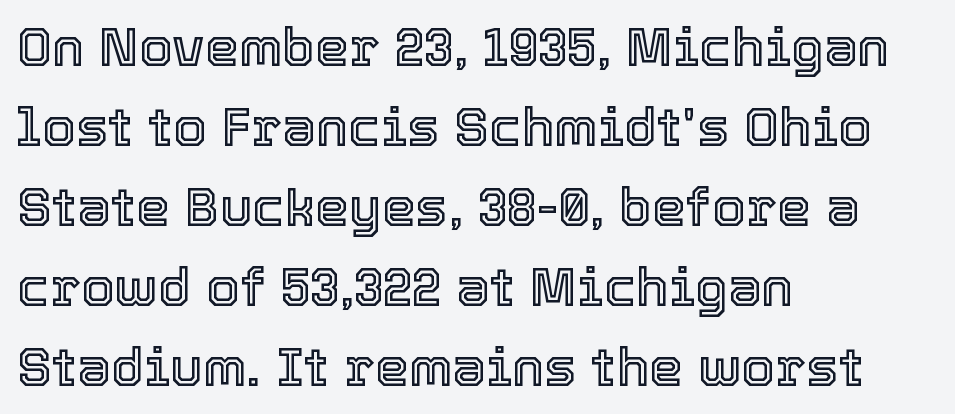
The image shows 54 px text type, upright; set left-aligned, normal line spacing (1.48x), normal letter spacing, not underlined; a medium x-height.
